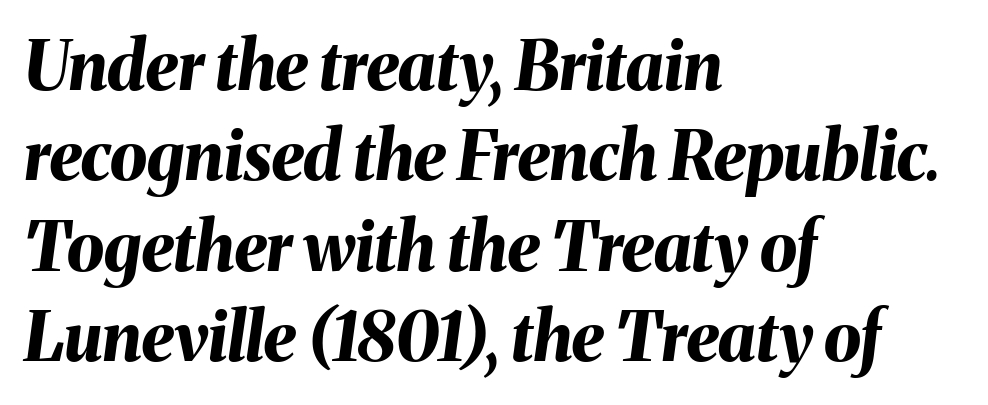
Q: Is the text bold? A: Yes.
Q: Is the text italic (slanted)? A: Yes, it leans right by about 8 degrees.
Q: Is the text underlined? A: No.
Q: How is the paragraph aligned? A: Left-aligned.
Q: Is the spacing between letters normal or unusually wide? A: Normal.
Q: Is the spacing between lines tight, normal or loose? A: Normal.
Q: Width (condensed, normal, or wide)? A: Normal.
Q: Stroke contrast? A: Medium.
Q: x-height? A: Medium.
Q: Monospaced? A: No.
